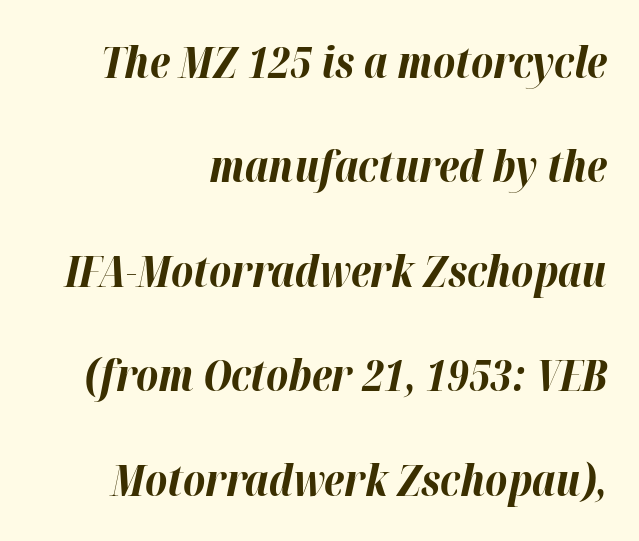
The image shows 43 px bold type, italic (leaning right); set right-aligned, loose line spacing (2.43x), normal letter spacing, not underlined; high stroke contrast and a medium x-height.
